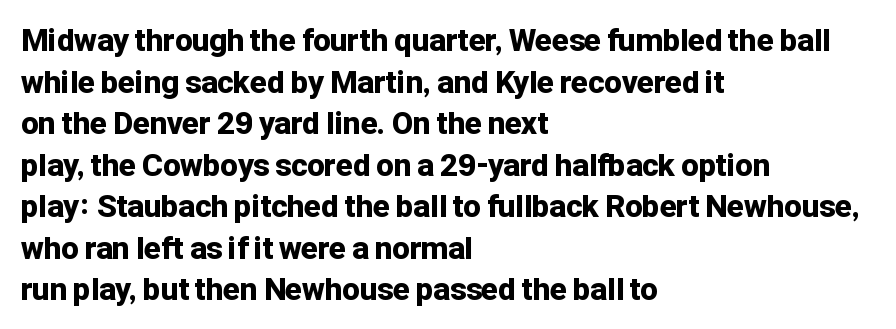
Q: Is the text bold? A: Yes.
Q: Is the text italic (slanted)? A: No, it is upright.
Q: Is the typeface a serif or a sans-serif typeface? A: Sans-serif.
Q: Is the text underlined? A: No.
Q: How is the paragraph aligned? A: Left-aligned.
Q: Is the spacing between letters normal or unusually wide? A: Normal.
Q: Is the spacing between lines tight, normal or loose? A: Normal.
Q: Width (condensed, normal, or wide)? A: Normal.
Q: Stroke contrast? A: Low.
Q: x-height? A: Medium.
Q: Monospaced? A: No.
